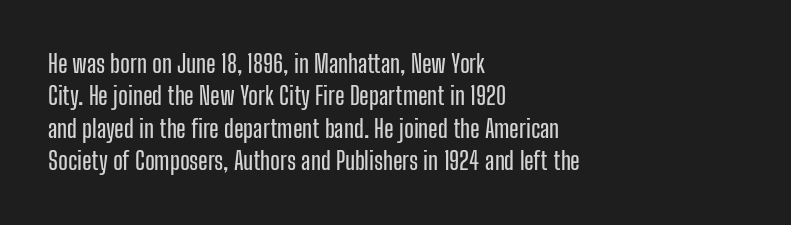
Is there much room between lines? A standard amount, neither cramped nor airy. The passage shown is not underscored anywhere. Visually the block forms a straight wall on the left and a jagged coastline on the right. The lettering holds an erect, upright posture throughout. This rendering leaves character spacing at its baseline value.
